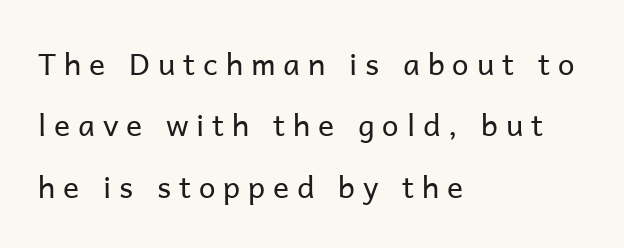
The image shows 30 px regular-weight sans-serif type, upright; set left-aligned, loose line spacing (2.05x), unusually wide letter spacing (+0.26 em), not underlined; low stroke contrast and a medium x-height.
